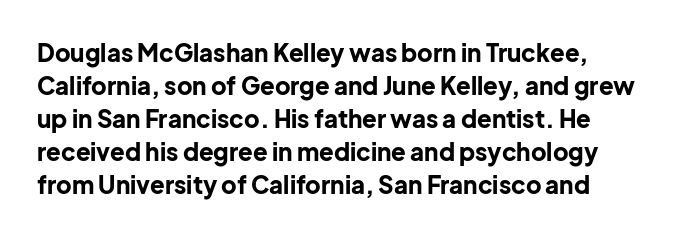
The tracking reads as untouched default to a designer's eye. Check the space under the baseline: it is left empty. The letters stand straight up with perfectly vertical stems. Each line starts at the same left margin while the right side varies. Weight check: bold — yes, fully. These lines sit exactly where default settings would place them.
